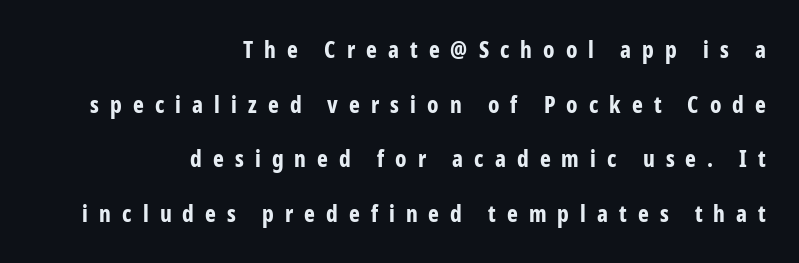
{"italic": "no", "bold": "yes", "underline": "no", "align": "right", "line_spacing": "loose", "line_spacing_ratio": 2.38, "letter_spacing": "wide", "letter_spacing_em": 0.48, "glyph_px": 23}
